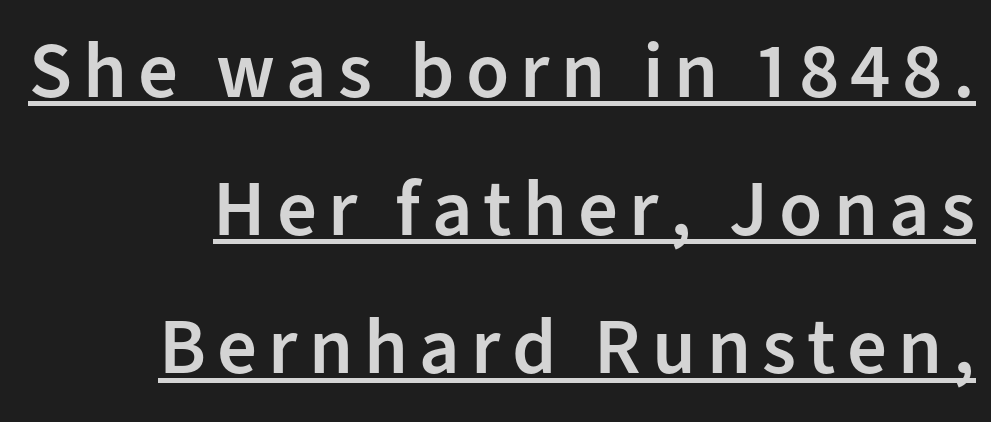
{"serif": "no", "italic": "no", "bold": "semi", "weight": "semibold", "width": "normal", "stroke_contrast": "low", "x_height": "medium", "monospaced": "no", "underline": "yes", "align": "right", "line_spacing_ratio": 1.75, "glyph_px": 79}
